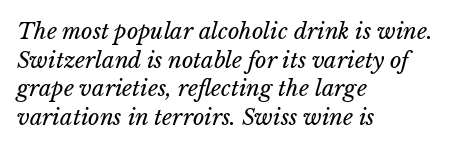
The image shows 22 px text type; set left-aligned, normal line spacing (1.3x), normal letter spacing, not underlined.
